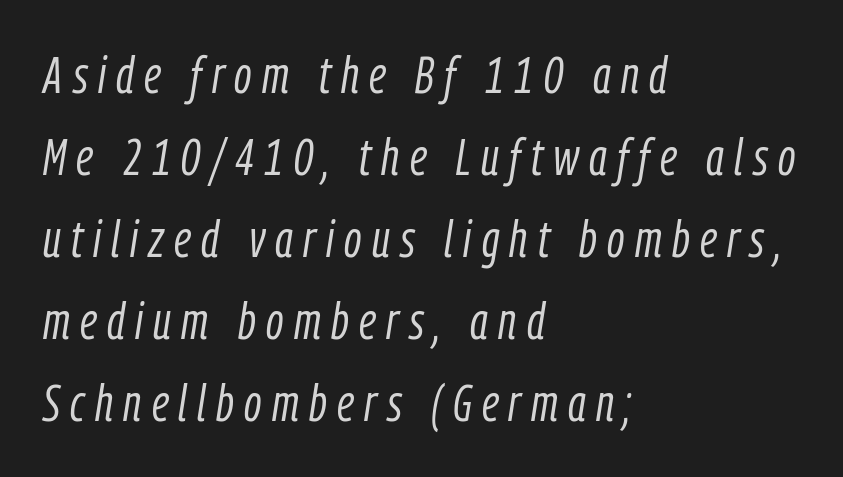
Character widths vary here, with narrow letters taking less room than wide ones. Looking at the ascenders, they clearly lean. Compared with a centered layout, this one pins lines to the left instead. A bare baseline throughout the passage. Is there much room between lines? A standard amount, neither cramped nor airy.
